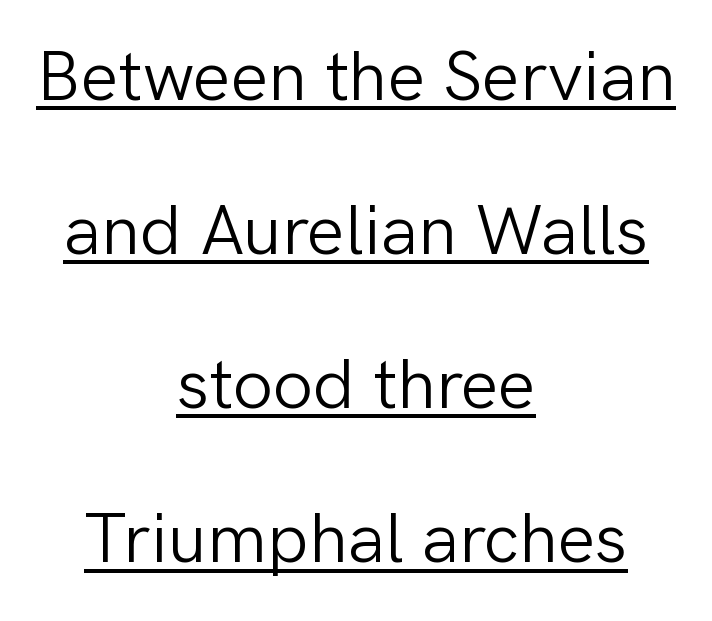
{"serif": "no", "italic": "no", "bold": "no", "weight": "light", "width": "normal", "stroke_contrast": "low", "x_height": "medium", "monospaced": "no", "underline": "yes", "align": "center", "line_spacing": "loose", "line_spacing_ratio": 2.17, "letter_spacing": "normal", "letter_spacing_em": 0.0, "glyph_px": 71}
